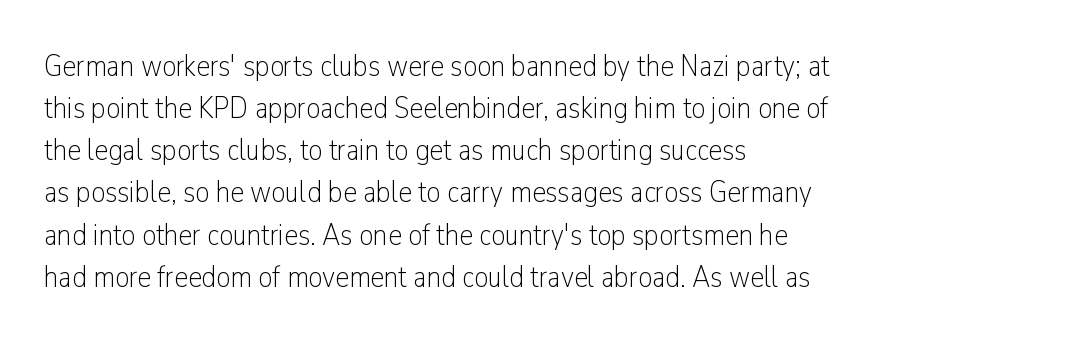
The image shows 31 px light, condensed sans-serif type, upright; set left-aligned, normal line spacing (1.36x), normal letter spacing, not underlined; low stroke contrast and a medium x-height.
